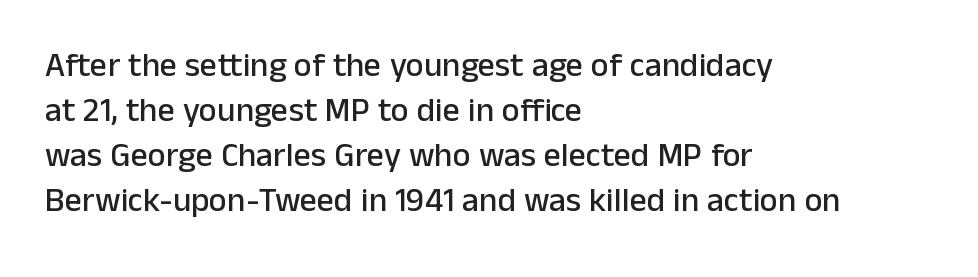
Q: Is the text italic (slanted)? A: No, it is upright.
Q: Is the typeface a serif or a sans-serif typeface? A: Sans-serif.
Q: Is the text underlined? A: No.
Q: How is the paragraph aligned? A: Left-aligned.
Q: Is the spacing between letters normal or unusually wide? A: Normal.
Q: Is the spacing between lines tight, normal or loose? A: Normal.
Q: Width (condensed, normal, or wide)? A: Normal.
Q: Stroke contrast? A: Low.
Q: x-height? A: Medium.
Q: Monospaced? A: No.
